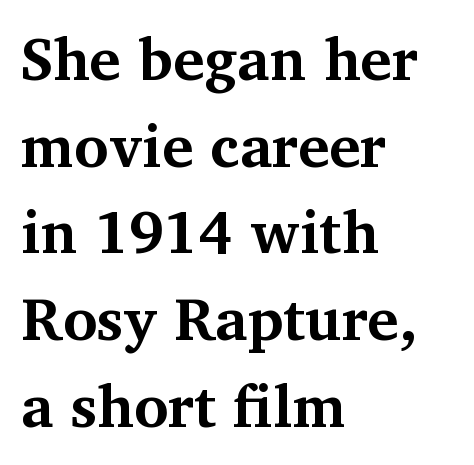
The image shows 59 px bold serif type, upright; set left-aligned, normal line spacing (1.47x), normal letter spacing, not underlined; medium stroke contrast and a medium x-height.
